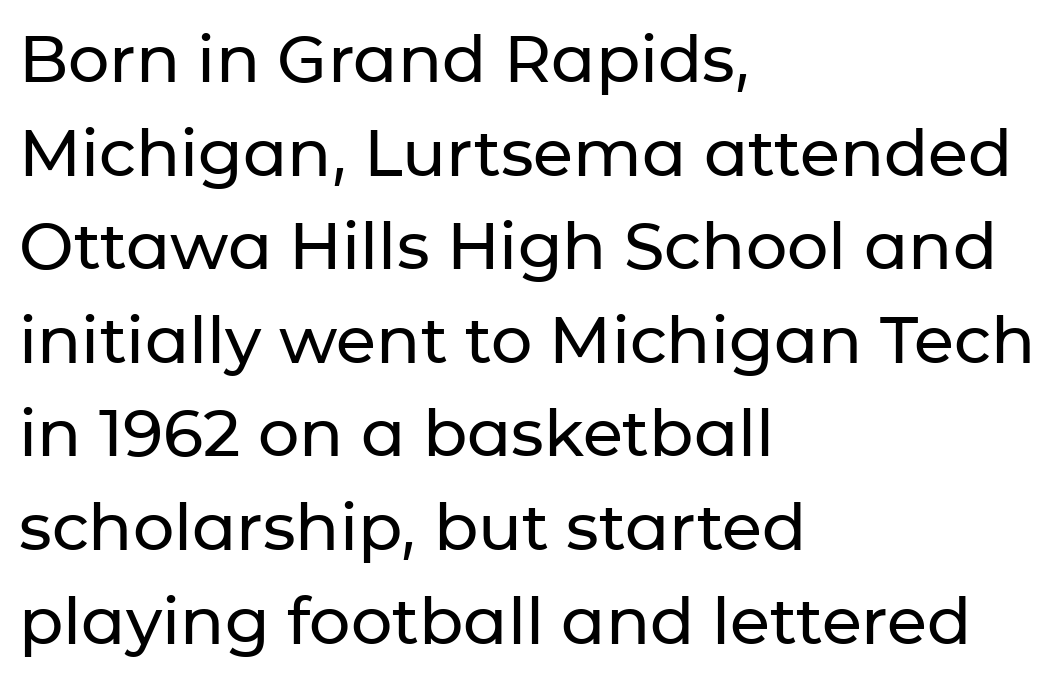
The image shows 65 px sans-serif type, upright; set left-aligned, normal line spacing (1.44x), normal letter spacing, not underlined; low stroke contrast and a medium x-height.
